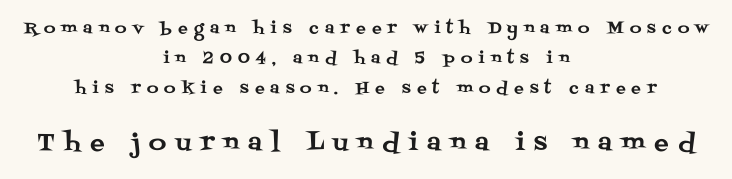
{"italic": "no", "underline": "no", "align": "center", "line_spacing_ratio": 1.88, "letter_spacing": "wide", "letter_spacing_em": 0.39, "larger_block": "second", "size_ratio": 1.5, "glyph_px": 24}
